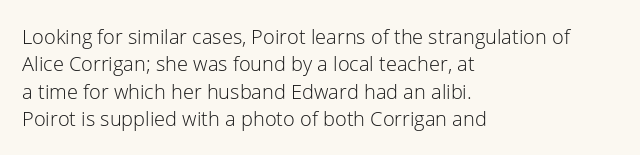
Caption: standard tracking, unaltered. Alignment: flush left. Line spacing here is normal. Weight: not bold — regular or lighter.
